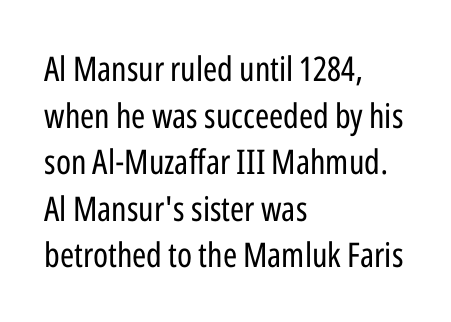
Q: Is the text bold? A: No.
Q: Is the text italic (slanted)? A: No, it is upright.
Q: Is the typeface a serif or a sans-serif typeface? A: Sans-serif.
Q: Is the text underlined? A: No.
Q: How is the paragraph aligned? A: Left-aligned.
Q: Is the spacing between letters normal or unusually wide? A: Normal.
Q: Is the spacing between lines tight, normal or loose? A: Normal.
Q: Width (condensed, normal, or wide)? A: Condensed.
Q: Stroke contrast? A: Low.
Q: x-height? A: Medium.
Q: Monospaced? A: No.
